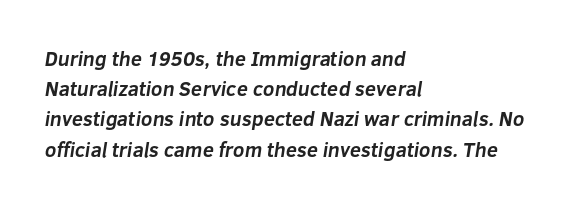
The image shows 20 px bold type; set left-aligned, normal line spacing (1.51x), normal letter spacing, not underlined.
